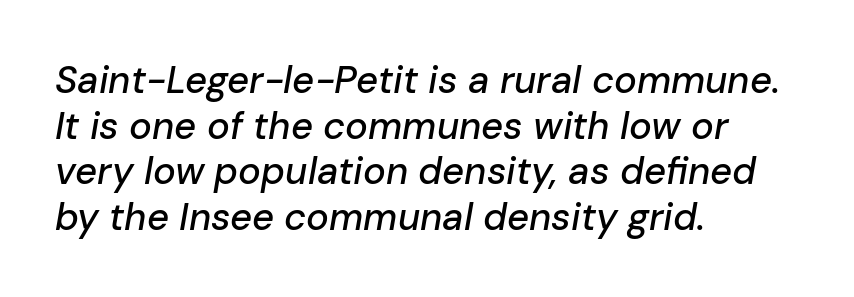
The image shows 38 px text type, italic (leaning right); set left-aligned, line spacing 1.2x, normal letter spacing, not underlined; low stroke contrast and a medium x-height.
